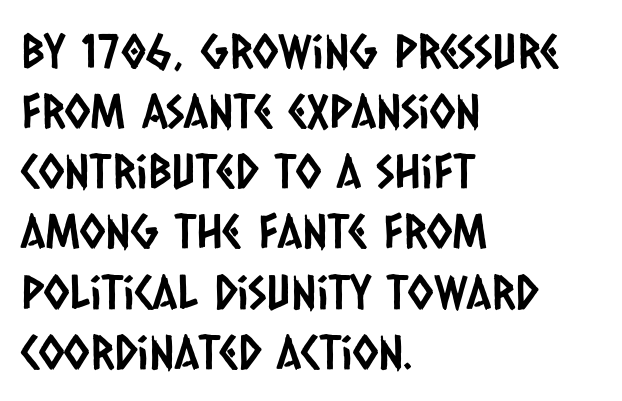
The image shows 47 px condensed sans-serif type; set left-aligned, normal line spacing (1.28x), normal letter spacing, not underlined; low stroke contrast and a large x-height.
